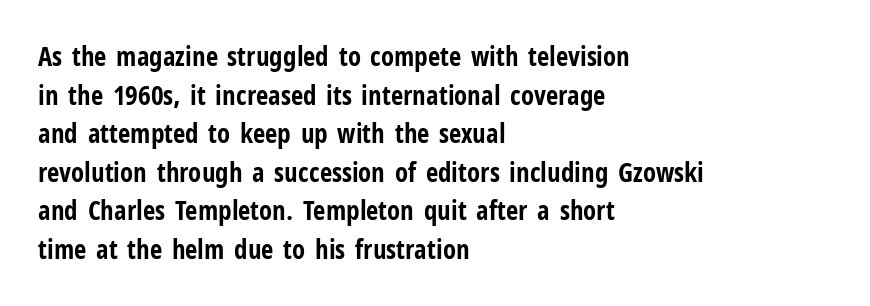
The image shows 27 px bold type, upright; set left-aligned, normal line spacing (1.43x), normal letter spacing, not underlined.
